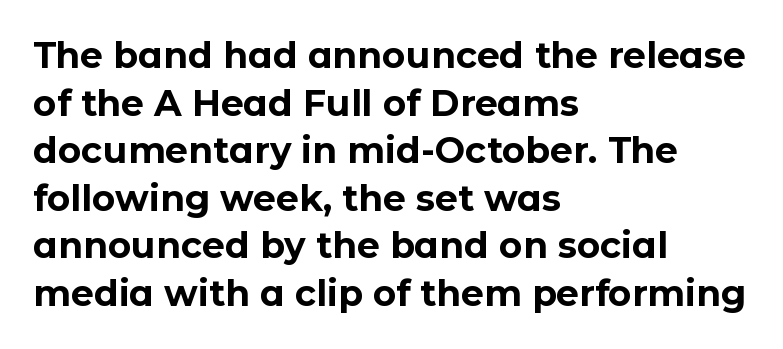
Does extra space separate the letters? No, they use regular spacing. One glance says typical: line gaps are just what's usual. A roman cut, with each character standing at attention. Look at the stroke-to-counter ratio: heavy, a bold. You could not count columns in this text — the font is proportionally spaced. A classic flush-left, rag-right setting is used for this passage.
